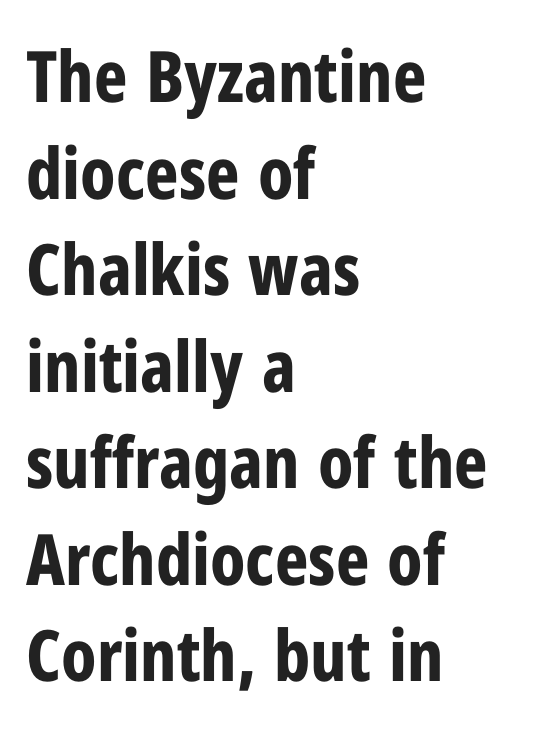
Q: Is the text bold? A: Yes.
Q: Is the text italic (slanted)? A: No, it is upright.
Q: Is the typeface a serif or a sans-serif typeface? A: Sans-serif.
Q: Is the text underlined? A: No.
Q: How is the paragraph aligned? A: Left-aligned.
Q: Is the spacing between letters normal or unusually wide? A: Normal.
Q: Is the spacing between lines tight, normal or loose? A: Normal.
Q: Width (condensed, normal, or wide)? A: Condensed.
Q: Stroke contrast? A: Low.
Q: x-height? A: Medium.
Q: Monospaced? A: No.
